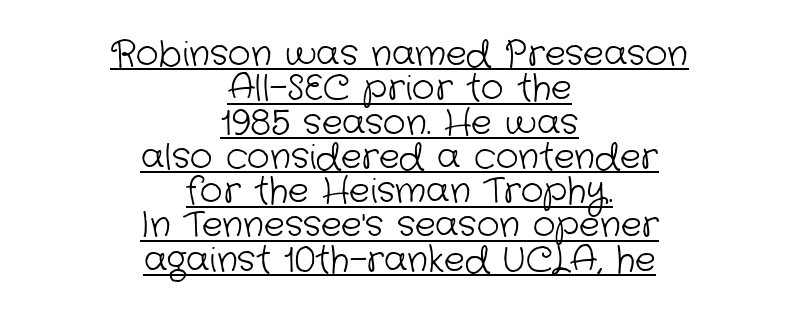
The image shows 35 px light sans-serif type; set centered, tight line spacing (0.98x), normal letter spacing, underlined; low stroke contrast and a medium x-height.
